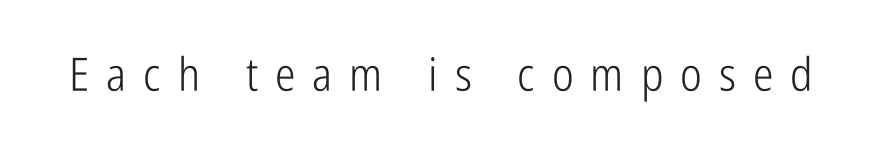
Q: Is the text bold? A: No.
Q: Is the text italic (slanted)? A: No, it is upright.
Q: Is the typeface a serif or a sans-serif typeface? A: Sans-serif.
Q: Is the text underlined? A: No.
Q: Is the spacing between letters normal or unusually wide? A: Unusually wide.
Q: Width (condensed, normal, or wide)? A: Condensed.
Q: Stroke contrast? A: Low.
Q: x-height? A: Medium.
Q: Monospaced? A: No.
